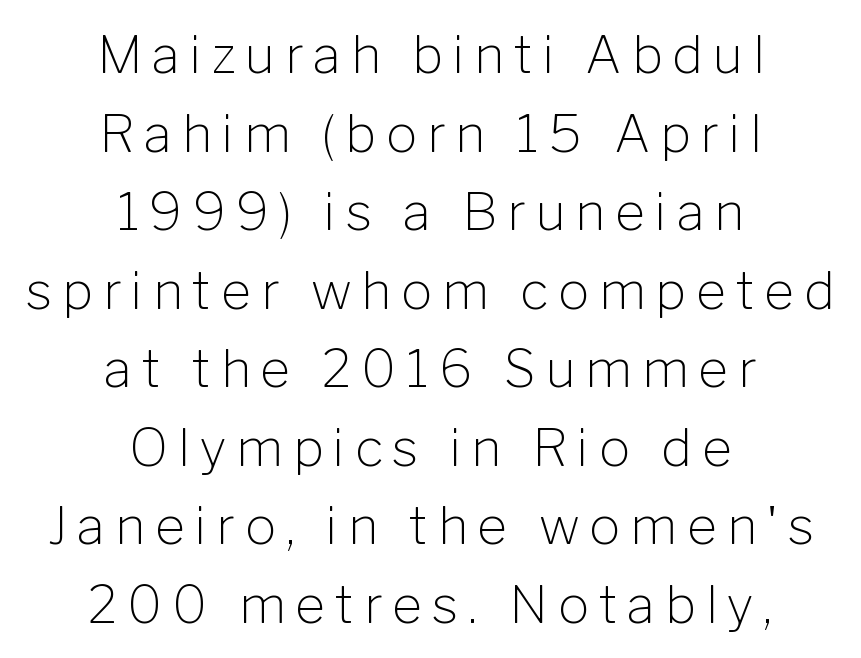
Q: Is the text bold? A: No.
Q: Is the text italic (slanted)? A: No, it is upright.
Q: Is the typeface a serif or a sans-serif typeface? A: Sans-serif.
Q: Is the text underlined? A: No.
Q: How is the paragraph aligned? A: Centered.
Q: Is the spacing between lines tight, normal or loose? A: Normal.
Q: Width (condensed, normal, or wide)? A: Normal.
Q: Stroke contrast? A: Low.
Q: x-height? A: Medium.
Q: Monospaced? A: No.
